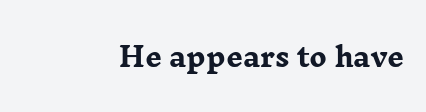
Q: Is the text bold? A: Yes.
Q: Is the text italic (slanted)? A: No, it is upright.
Q: Is the text underlined? A: No.
Q: How is the paragraph aligned? A: Right-aligned.
Q: Is the spacing between letters normal or unusually wide? A: Normal.
